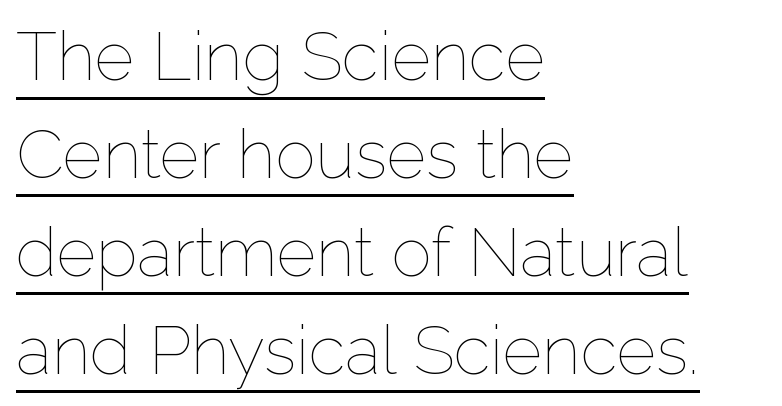
The image shows 68 px thin type, upright; set left-aligned, normal line spacing (1.44x), normal letter spacing, underlined; low stroke contrast and a medium x-height.
